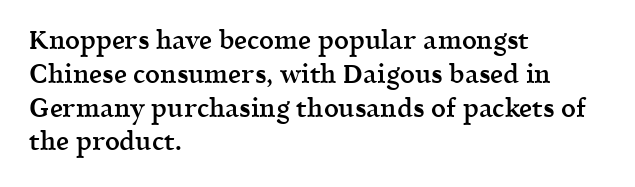
Q: Is the text bold? A: Semi-bold.
Q: Is the text italic (slanted)? A: No, it is upright.
Q: Is the text underlined? A: No.
Q: How is the paragraph aligned? A: Left-aligned.
Q: Is the spacing between letters normal or unusually wide? A: Normal.
Q: Is the spacing between lines tight, normal or loose? A: Normal.
